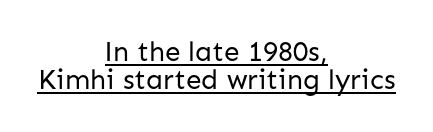
{"serif": "no", "italic": "no", "bold": "no", "weight": "regular", "width": "normal", "stroke_contrast": "low", "x_height": "medium", "monospaced": "no", "underline": "yes", "align": "center", "line_spacing": "tight", "line_spacing_ratio": 1.01, "letter_spacing": "normal", "letter_spacing_em": 0.0, "glyph_px": 28}
